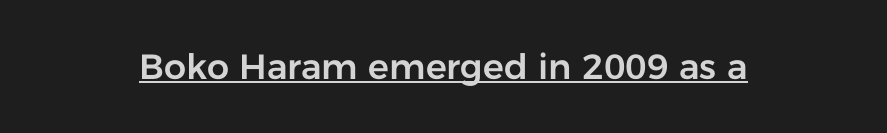
Q: Is the text italic (slanted)? A: No, it is upright.
Q: Is the typeface a serif or a sans-serif typeface? A: Sans-serif.
Q: Is the text underlined? A: Yes.
Q: Is the spacing between letters normal or unusually wide? A: Normal.
Q: Width (condensed, normal, or wide)? A: Normal.
Q: Stroke contrast? A: Low.
Q: x-height? A: Medium.
Q: Monospaced? A: No.
